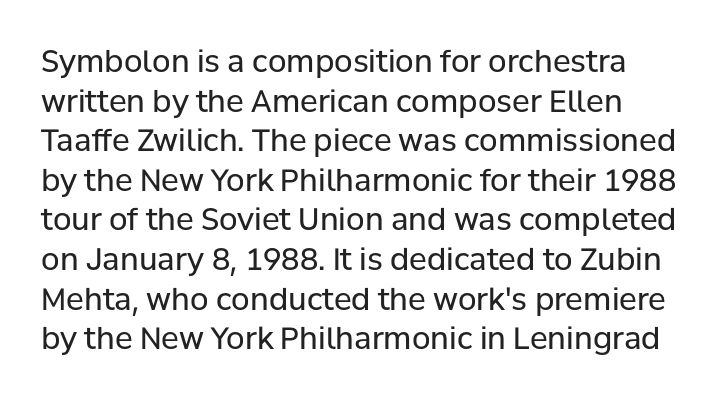
The image shows 30 px regular-weight sans-serif type, upright; set normal line spacing (1.32x), normal letter spacing, not underlined; low stroke contrast and a medium x-height.
